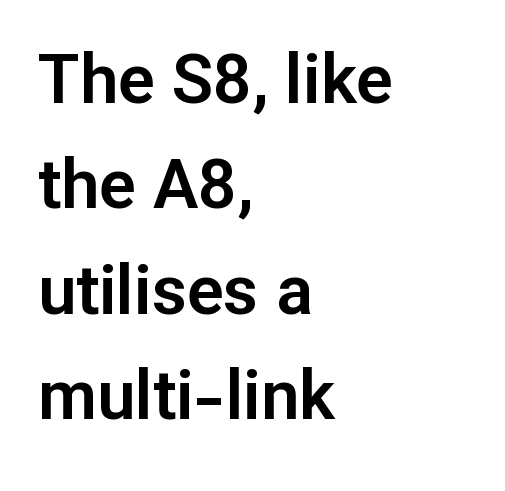
Q: Is the text italic (slanted)? A: No, it is upright.
Q: Is the typeface a serif or a sans-serif typeface? A: Sans-serif.
Q: Is the text underlined? A: No.
Q: How is the paragraph aligned? A: Left-aligned.
Q: Is the spacing between letters normal or unusually wide? A: Normal.
Q: Is the spacing between lines tight, normal or loose? A: Normal.
Q: Width (condensed, normal, or wide)? A: Normal.
Q: Stroke contrast? A: Low.
Q: x-height? A: Medium.
Q: Monospaced? A: No.
